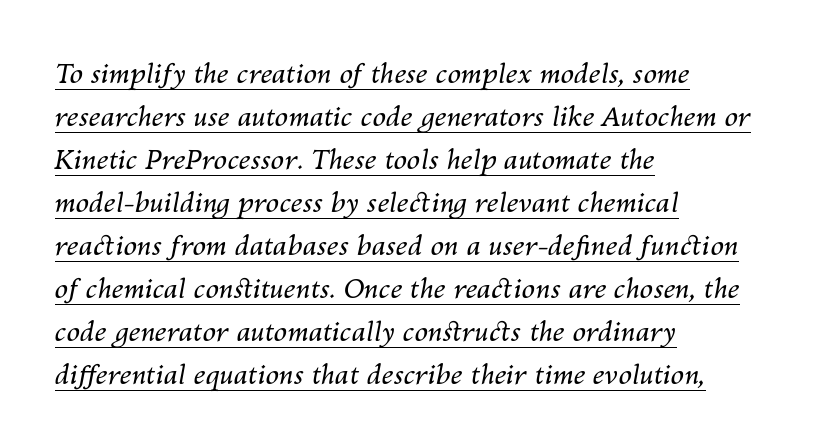
The image shows 27 px text type, italic (leaning right); set left-aligned, normal line spacing (1.59x), normal letter spacing, underlined.
